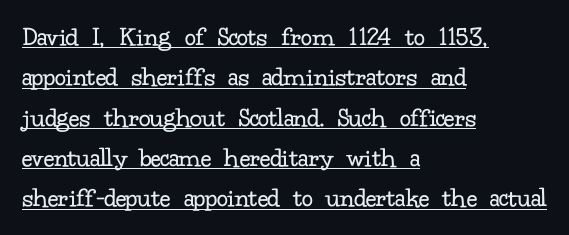
{"serif": "yes", "italic": "no", "bold": "no", "weight": "regular", "width": "normal", "stroke_contrast": "low", "x_height": "small", "monospaced": "no", "underline": "yes", "align": "left", "line_spacing": "normal", "line_spacing_ratio": 1.44, "letter_spacing": "normal", "letter_spacing_em": 0.0, "glyph_px": 28}
